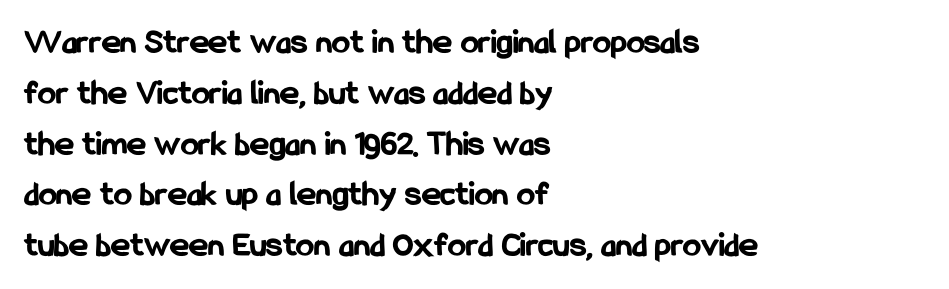
Leading matches the norm, producing a regular column. There is no visible air inserted between adjacent glyphs. Here the designer chose a conventional face with non-uniform glyph widths. Unlike a traditional serif, this face leaves its strokes unadorned. The passage shown is not underscored anywhere. Each glyph is drawn with heavy, bold strokes.
